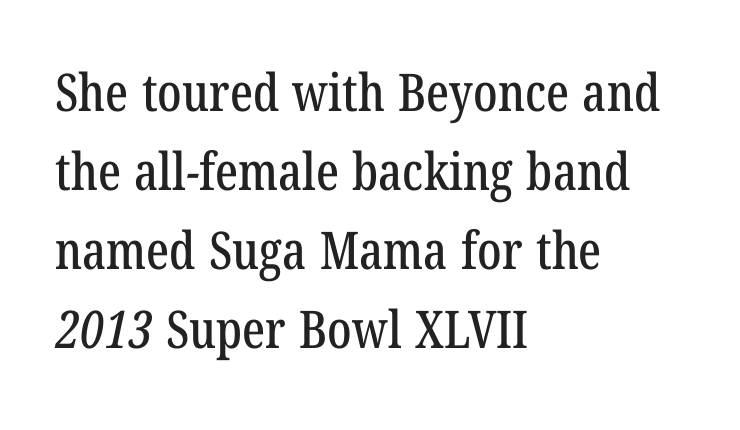
Q: Is the typeface a serif or a sans-serif typeface? A: Serif.
Q: Is the text underlined? A: No.
Q: How is the paragraph aligned? A: Left-aligned.
Q: Is the spacing between letters normal or unusually wide? A: Normal.
Q: Is the spacing between lines tight, normal or loose? A: Normal.
Q: Width (condensed, normal, or wide)? A: Condensed.
Q: Stroke contrast? A: Low.
Q: x-height? A: Medium.
Q: Monospaced? A: No.
